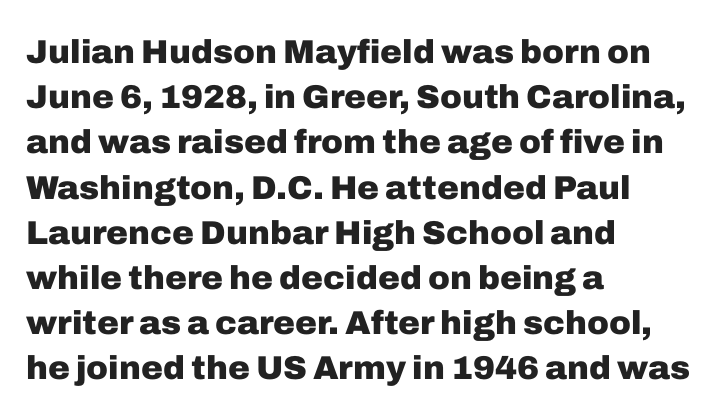
The horizontal fit of the characters is conventional and even. The line-height multiplier appears to be the usual default. Underline: absent. Spacing verdict: proportional, widths tailored to each character.
